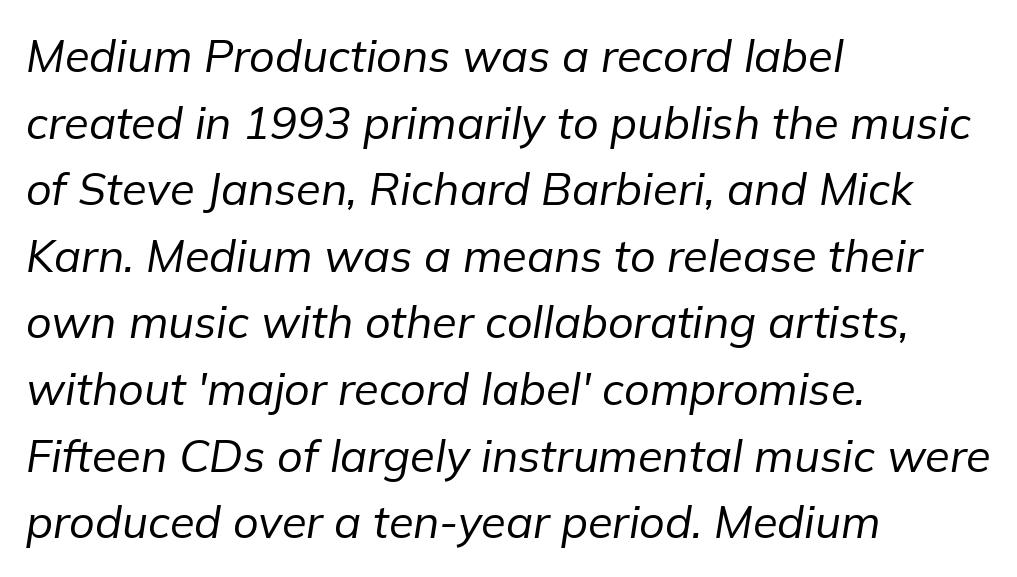
{"italic": "yes", "lean": "right", "slant_degrees": 9, "bold": "no", "weight": "regular", "width": "normal", "stroke_contrast": "low", "x_height": "medium", "monospaced": "no", "underline": "no", "align": "left", "line_spacing": "normal", "line_spacing_ratio": 1.48, "letter_spacing": "normal", "letter_spacing_em": 0.0, "glyph_px": 45}
